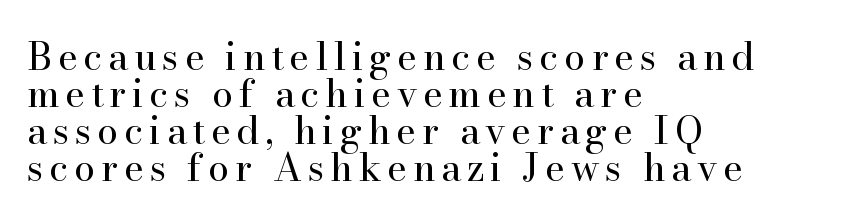
The image shows 38 px regular-weight serif type, upright; set left-aligned, tight line spacing (0.97x), not underlined; high stroke contrast and a small x-height.
